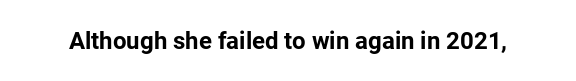
The image shows 24 px bold type, upright; set normal letter spacing, not underlined.
